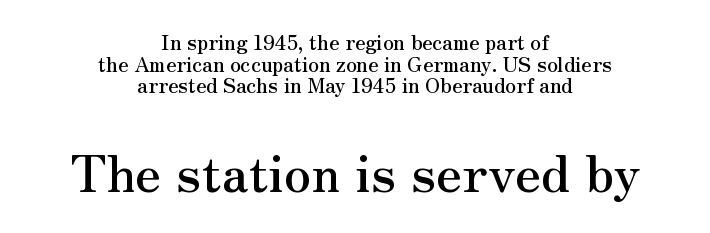
{"serif": "yes", "italic": "no", "width": "normal", "stroke_contrast": "medium", "x_height": "small", "monospaced": "no", "underline": "no", "align": "center", "line_spacing": "tight", "line_spacing_ratio": 1.08, "letter_spacing": "normal", "letter_spacing_em": 0.0, "larger_block": "second", "size_ratio": 2.55, "glyph_px": 51}
